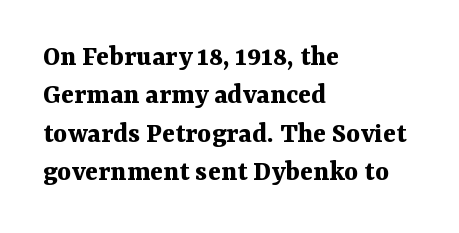
The lettering holds an erect, upright posture throughout. In terms of letterspacing, this is plain default setting. Vertically, the passage feels balanced, rows spaced as you'd expect. Typographic density is high because the face is bold. Note: serifs present on the glyphs. The letters advance in unequal steps, a hallmark of proportional type.
